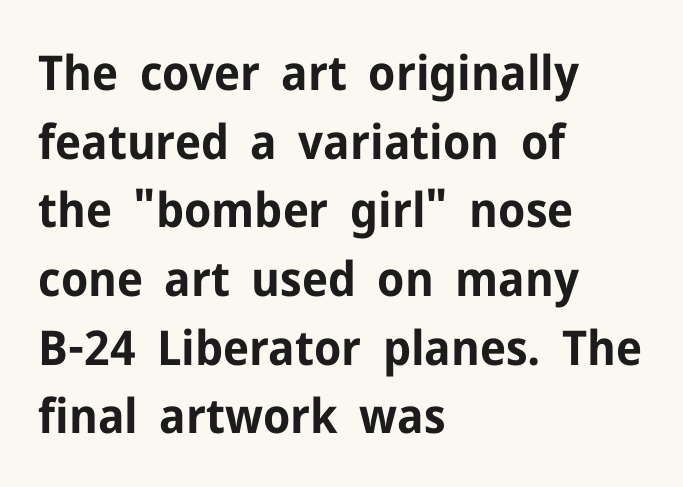
The image shows 48 px bold sans-serif type, upright; set left-aligned, normal line spacing (1.43x), normal letter spacing, not underlined; low stroke contrast and a medium x-height.
